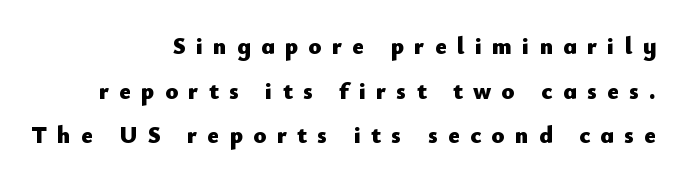
Q: Is the text bold? A: Yes.
Q: Is the text italic (slanted)? A: No, it is upright.
Q: Is the text underlined? A: No.
Q: How is the paragraph aligned? A: Right-aligned.
Q: Is the spacing between letters normal or unusually wide? A: Unusually wide.
